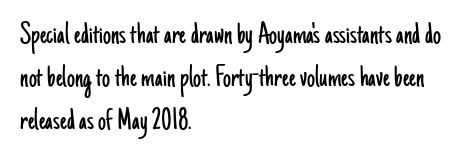
Q: Is the text bold? A: No.
Q: Is the text italic (slanted)? A: No, it is upright.
Q: Is the typeface a serif or a sans-serif typeface? A: Sans-serif.
Q: Is the text underlined? A: No.
Q: How is the paragraph aligned? A: Left-aligned.
Q: Is the spacing between letters normal or unusually wide? A: Normal.
Q: Is the spacing between lines tight, normal or loose? A: Normal.
Q: Width (condensed, normal, or wide)? A: Condensed.
Q: Stroke contrast? A: Low.
Q: x-height? A: Small.
Q: Monospaced? A: No.
